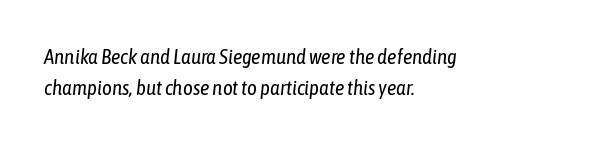
There is no visible air inserted between adjacent glyphs. The font sits on the lighter half of the weight spectrum, regular included. Plain, unruled lines of type. Every character sits at an angle, as italics do. Short and long lines alike share a common starting point at left.
